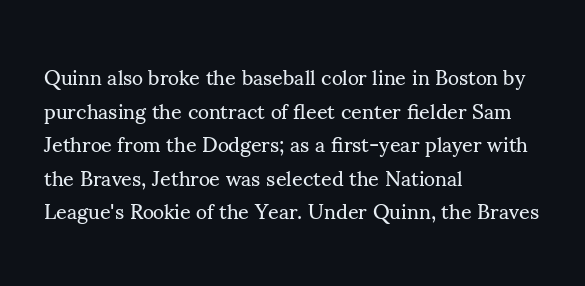
The font's upright variant was chosen for this text. Does the leading feel generous? No, just average. Letters rest on an invisible, unmarked baseline. Heft: none added — not bold. Typeset ragged right — the left edge is the straight one.
